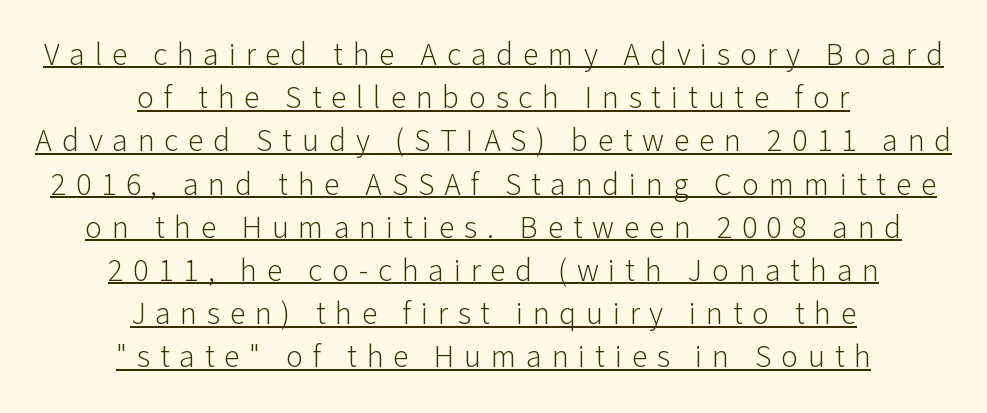
The image shows 32 px light sans-serif type, upright; set centered, normal line spacing (1.35x), unusually wide letter spacing (+0.3 em), underlined; low stroke contrast and a medium x-height.
